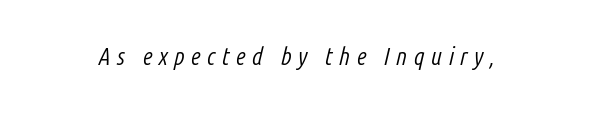
Italic: yes, the glyphs are oblique. Ink coverage per letter is moderate at most. The string is rendered with underlining switched off. Substantial extra tracking has been applied to these lines.
